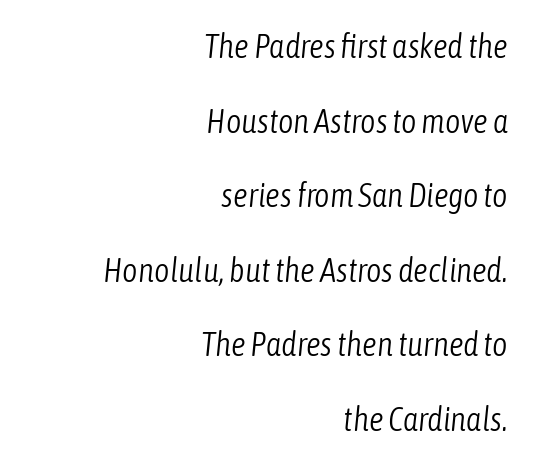
The compositor pushed each line to the right boundary. This block would shrink considerably if given ordinary leading; it's expanded now. No heavy texture on the line: the type isn't bold. The passage shown is typed in a proportional face where columns would drift.
